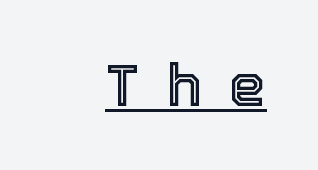
{"italic": "no", "width": "normal", "x_height": "medium", "monospaced": "no", "underline": "yes", "align": "right", "letter_spacing": "wide", "letter_spacing_em": 0.46, "glyph_px": 59}
